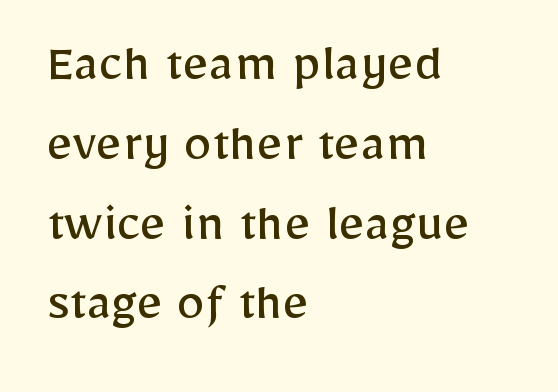
{"serif": "no", "italic": "no", "bold": "no", "weight": "regular", "width": "normal", "stroke_contrast": "low", "x_height": "medium", "monospaced": "no", "underline": "no", "align": "left", "line_spacing": "normal", "line_spacing_ratio": 1.4, "letter_spacing": "normal", "letter_spacing_em": 0.0, "glyph_px": 57}
